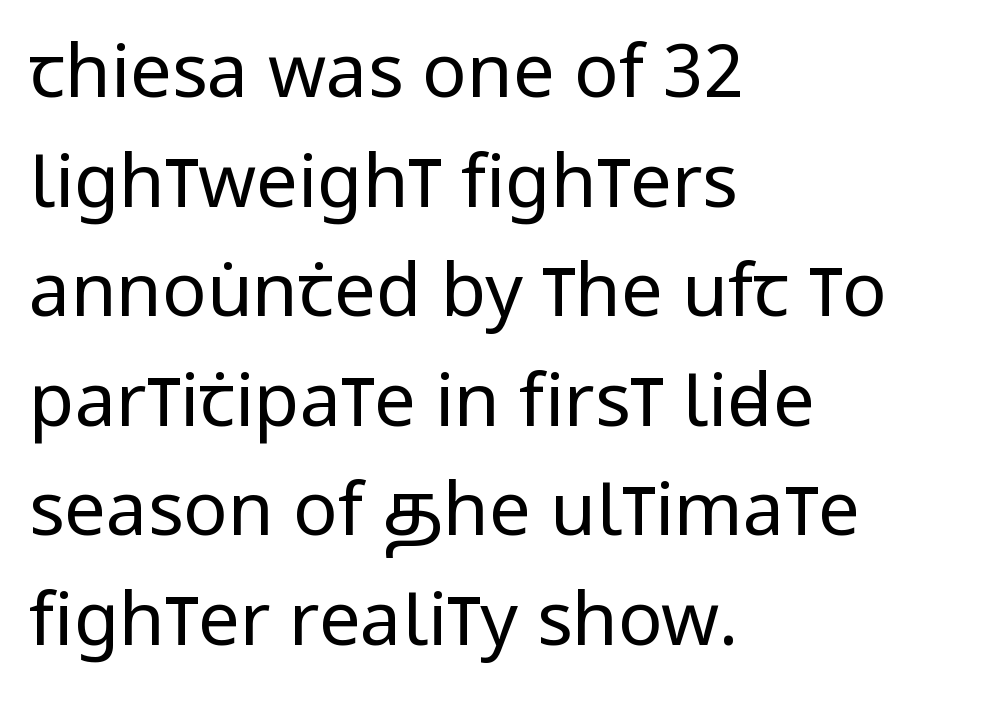
Does the leading feel generous? No, just average. Nothing sits at the stroke ends, so this counts as sans-serif. The compositor pushed each line to the left boundary. The line texture is even and compact thanks to regular tracking. The rendering uses natural spacing where letterforms have individual widths. The specimen reads as upright at a glance.
